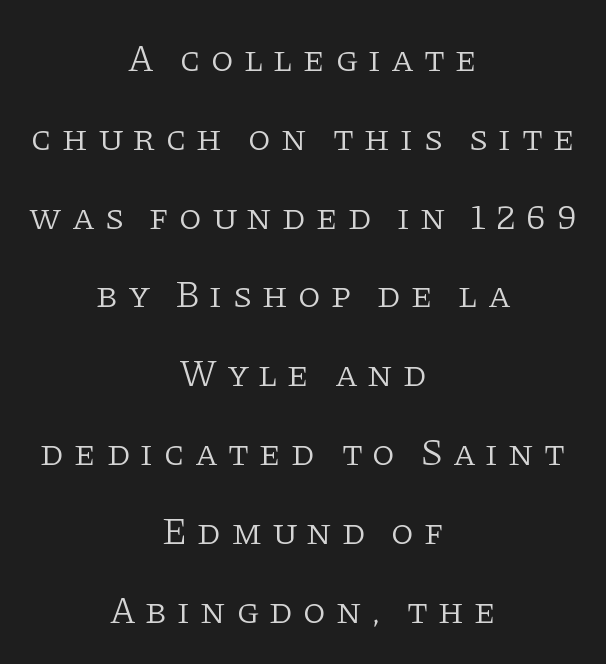
Q: Is the text bold? A: No.
Q: Is the text italic (slanted)? A: No, it is upright.
Q: Is the typeface a serif or a sans-serif typeface? A: Serif.
Q: Is the text underlined? A: No.
Q: How is the paragraph aligned? A: Centered.
Q: Is the spacing between letters normal or unusually wide? A: Unusually wide.
Q: Is the spacing between lines tight, normal or loose? A: Loose.
Q: Width (condensed, normal, or wide)? A: Normal.
Q: Stroke contrast? A: Low.
Q: x-height? A: Large.
Q: Monospaced? A: No.
